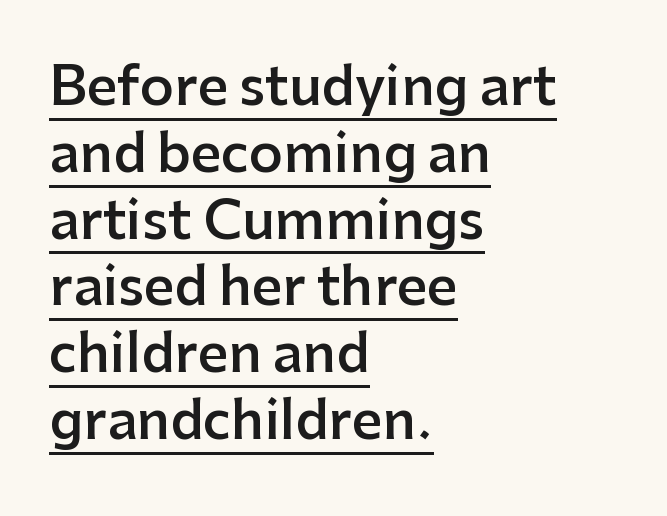
Here the designer chose a conventional face with non-uniform glyph widths. The text was rendered using a sans face with plain stroke endings. A typesetter would call this zero additional tracking. Each line of the rendering has a horizontal stroke beneath the glyphs. Quick note: not italic, upright.
